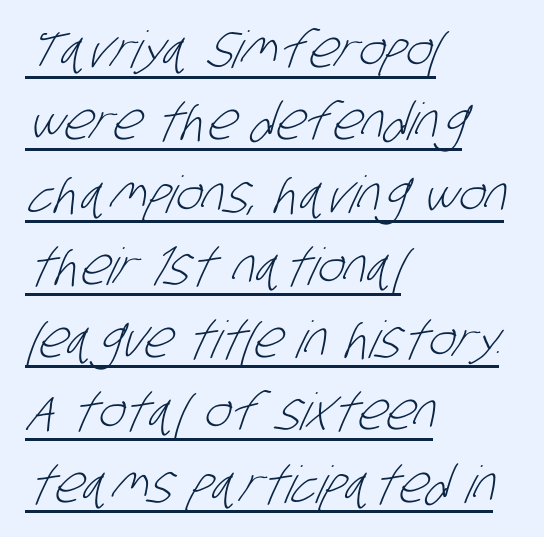
{"serif": "no", "bold": "no", "weight": "light", "width": "condensed", "stroke_contrast": "low", "x_height": "large", "monospaced": "no", "underline": "yes", "align": "left", "line_spacing": "normal", "line_spacing_ratio": 1.42, "letter_spacing": "normal", "letter_spacing_em": 0.0, "glyph_px": 51}
